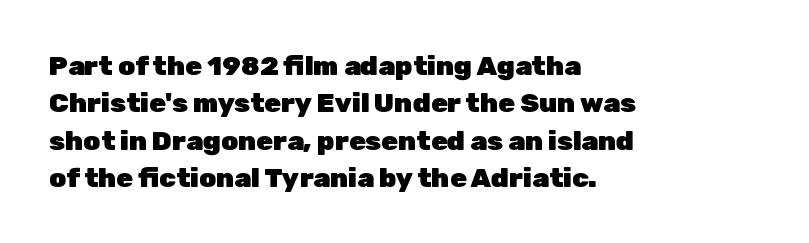
It's the straight-up-and-down kind of type. The lines are quadded left. Letter spacing: default. Rule under the text: the space is simply empty. The space between consecutive lines is moderate. Notice how thick the strokes are: this is what a full bold looks like.
